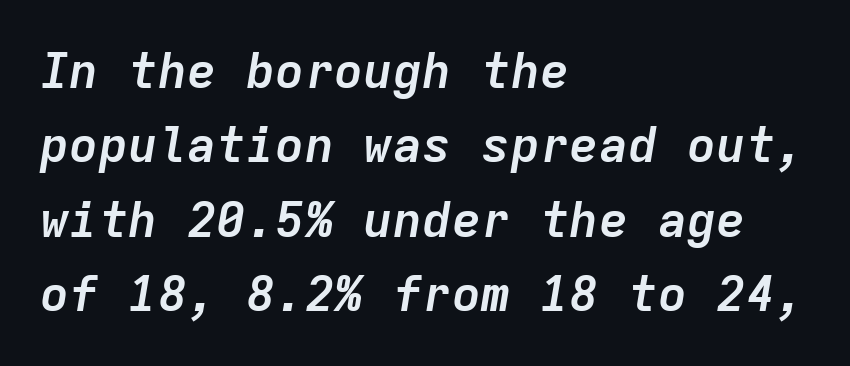
{"italic": "yes", "lean": "right", "slant_degrees": 9, "bold": "yes", "weight": "semibold", "width": "normal", "stroke_contrast": "low", "x_height": "medium", "monospaced": "yes", "underline": "no", "align": "left", "line_spacing": "normal", "line_spacing_ratio": 1.52, "letter_spacing": "normal", "letter_spacing_em": 0.0, "glyph_px": 49}
